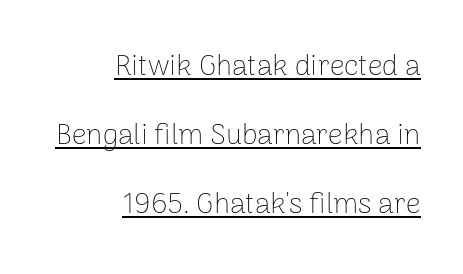
Looks like regular typesetting: each glyph gets only the width it needs. Every stem runs plumb, perpendicular to the baseline. Unlike a traditional serif, this face leaves its strokes unadorned. This sample is right-justified, so line beginnings fall wherever the words allow.
